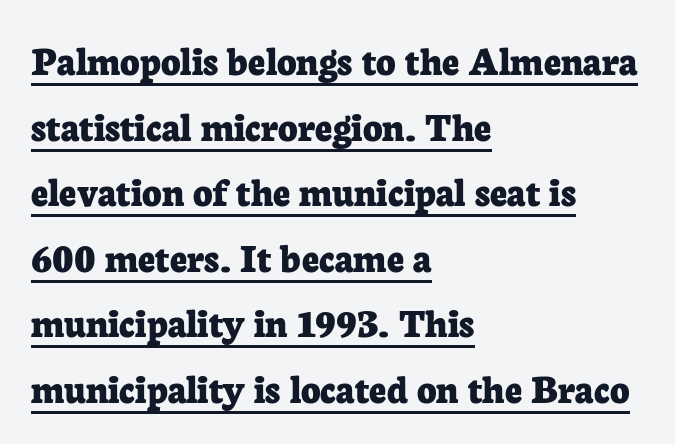
The rendering uses the underline text-decoration. The rag falls on the right side of this text block. This rendering leaves character spacing at its baseline value. Looks like regular typesetting: each glyph gets only the width it needs. If you drew a line through each stem, it would be perfectly vertical.
